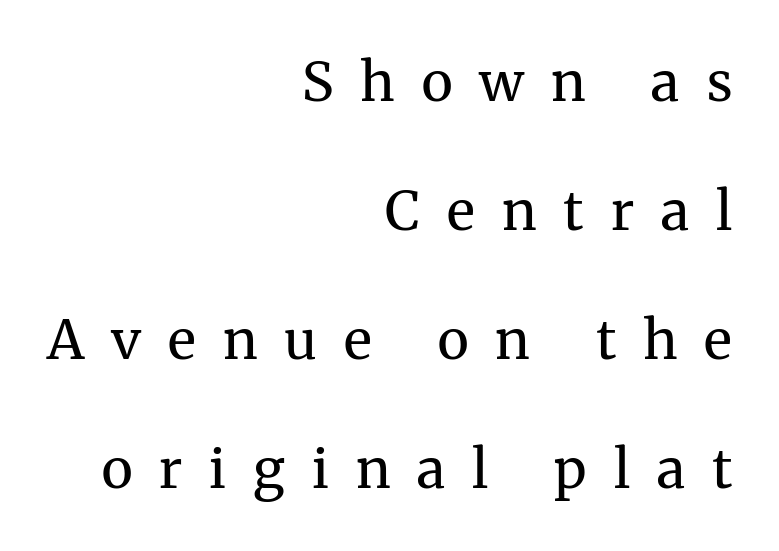
Q: Is the text bold? A: No.
Q: Is the text italic (slanted)? A: No, it is upright.
Q: Is the typeface a serif or a sans-serif typeface? A: Serif.
Q: Is the text underlined? A: No.
Q: How is the paragraph aligned? A: Right-aligned.
Q: Is the spacing between letters normal or unusually wide? A: Unusually wide.
Q: Is the spacing between lines tight, normal or loose? A: Loose.
Q: Width (condensed, normal, or wide)? A: Normal.
Q: Stroke contrast? A: Medium.
Q: x-height? A: Medium.
Q: Monospaced? A: No.
